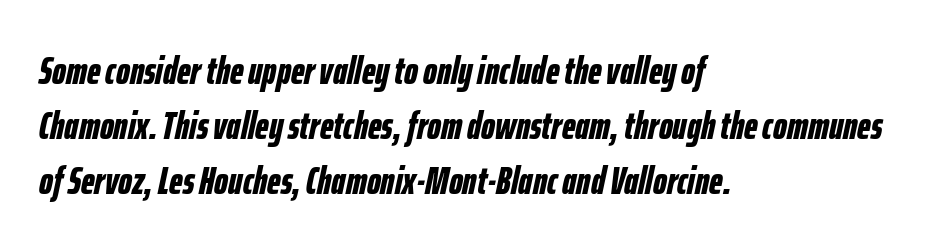
{"italic": "yes", "lean": "right", "slant_degrees": 12, "bold": "yes", "weight": "bold", "width": "condensed", "stroke_contrast": "low", "x_height": "medium", "monospaced": "no", "underline": "no", "align": "left", "line_spacing": "normal", "line_spacing_ratio": 1.41, "letter_spacing": "normal", "letter_spacing_em": 0.0, "glyph_px": 39}
